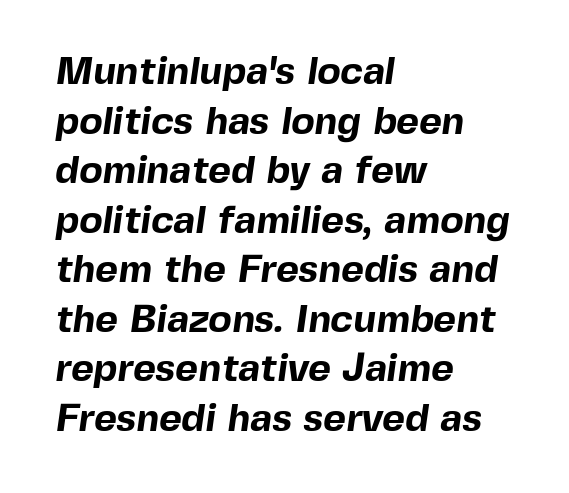
Is this a fixed-width face? No — the glyphs have proportional, varying widths. Inter-character spacing is left at the font's built-in metrics. This sample uses a sans-serif face. Does the copy run flush right? No — it runs flush left.
